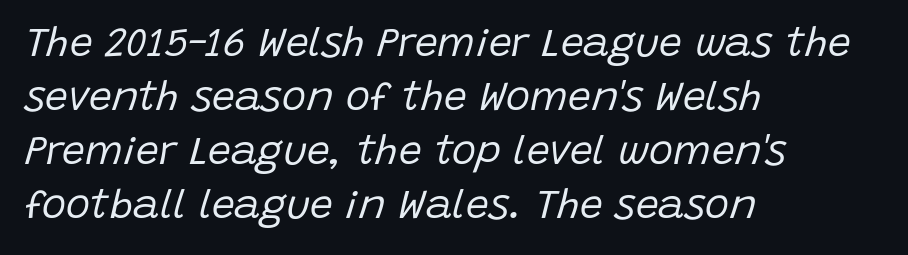
Q: Is the text bold? A: No.
Q: Is the text italic (slanted)? A: Yes, it leans right by about 15 degrees.
Q: Is the text underlined? A: No.
Q: How is the paragraph aligned? A: Left-aligned.
Q: Is the spacing between letters normal or unusually wide? A: Normal.
Q: Is the spacing between lines tight, normal or loose? A: Normal.
Q: Width (condensed, normal, or wide)? A: Normal.
Q: Stroke contrast? A: Low.
Q: x-height? A: Large.
Q: Monospaced? A: No.
